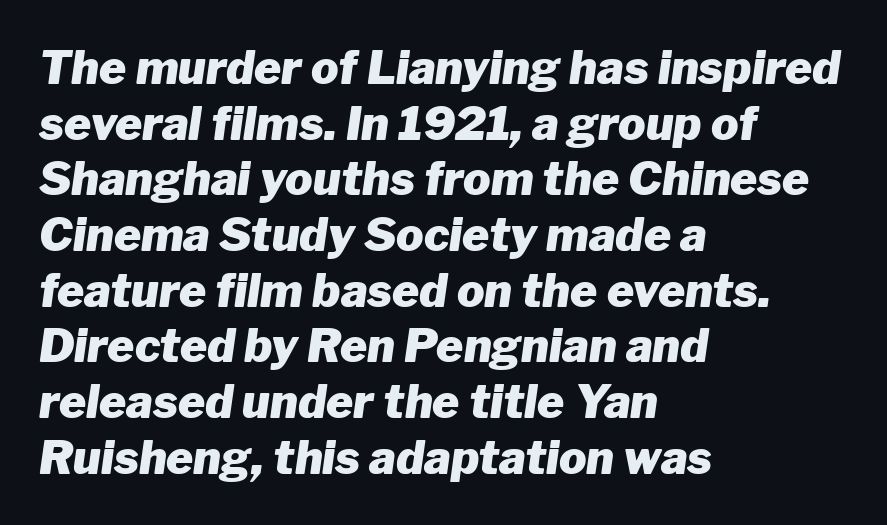
The image shows 46 px heavy type, italic (leaning right); set left-aligned, line spacing 1.21x, normal letter spacing, not underlined; low stroke contrast and a medium x-height.
